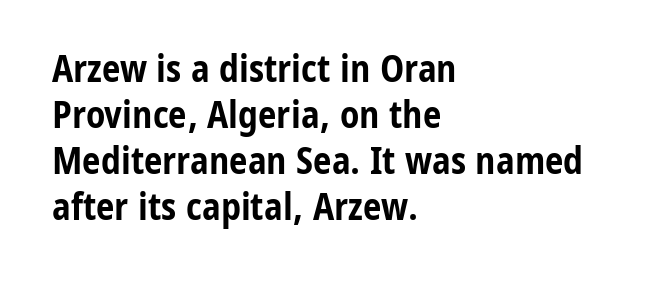
{"serif": "no", "italic": "no", "bold": "yes", "weight": "bold", "width": "condensed", "stroke_contrast": "low", "x_height": "medium", "monospaced": "no", "underline": "no", "align": "left", "line_spacing_ratio": 1.24, "letter_spacing": "normal", "letter_spacing_em": 0.0, "glyph_px": 37}
